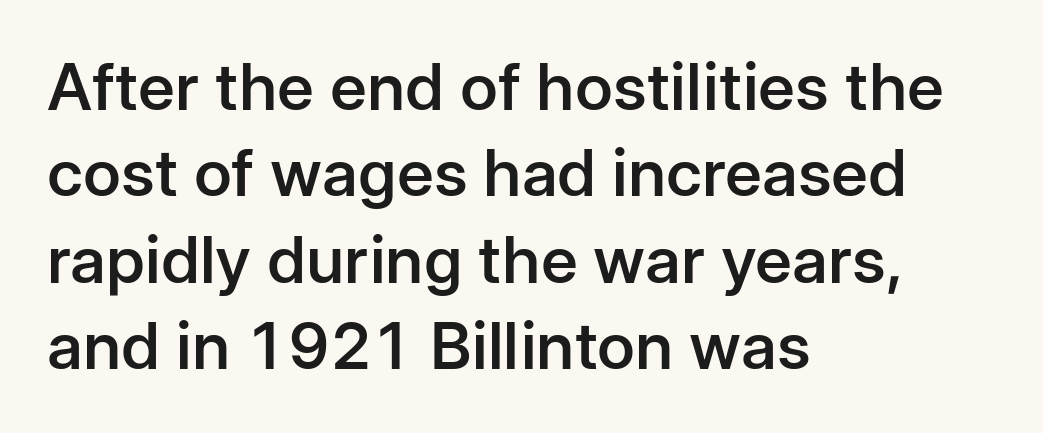
The image shows 65 px semibold sans-serif type, upright; set left-aligned, normal line spacing (1.33x), normal letter spacing, not underlined; low stroke contrast and a medium x-height.
